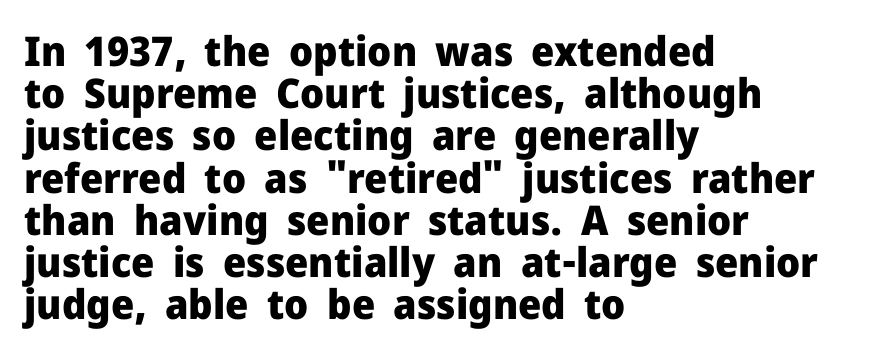
{"serif": "no", "italic": "no", "bold": "yes", "weight": "heavy", "width": "normal", "stroke_contrast": "low", "x_height": "medium", "monospaced": "no", "underline": "no", "align": "left", "line_spacing": "tight", "line_spacing_ratio": 1.03, "letter_spacing": "normal", "letter_spacing_em": 0.0, "glyph_px": 41}
